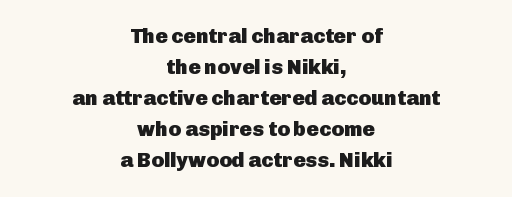
The image shows 21 px bold type, upright; set centered, normal line spacing (1.48x), normal letter spacing, not underlined.
